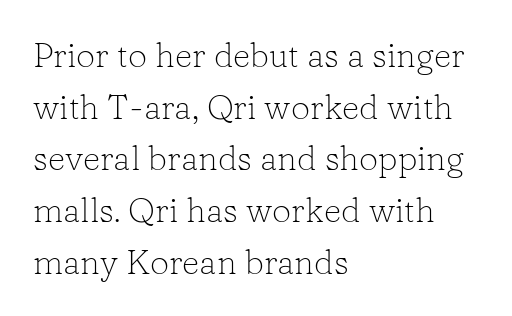
Vertically, the passage feels balanced, rows spaced as you'd expect. The face used here is rendered with its standard letterfit. The characters are drawn with everyday or finer stroke widths. Leftover space on each line is placed entirely after the last word.
